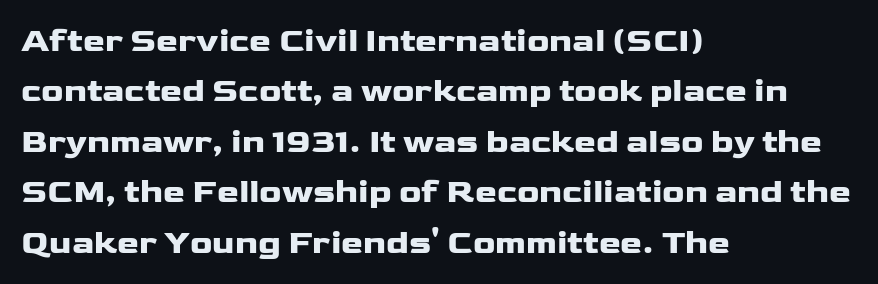
Q: Is the text bold? A: Yes.
Q: Is the text italic (slanted)? A: No, it is upright.
Q: Is the typeface a serif or a sans-serif typeface? A: Sans-serif.
Q: Is the text underlined? A: No.
Q: How is the paragraph aligned? A: Left-aligned.
Q: Is the spacing between letters normal or unusually wide? A: Normal.
Q: Is the spacing between lines tight, normal or loose? A: Normal.
Q: Width (condensed, normal, or wide)? A: Wide.
Q: Stroke contrast? A: Low.
Q: x-height? A: Medium.
Q: Monospaced? A: No.
